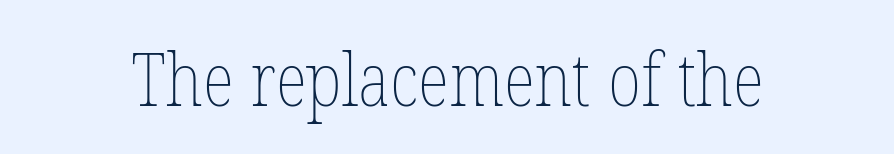
The image shows 74 px thin, condensed type, upright; set normal letter spacing, not underlined; low stroke contrast and a medium x-height.
